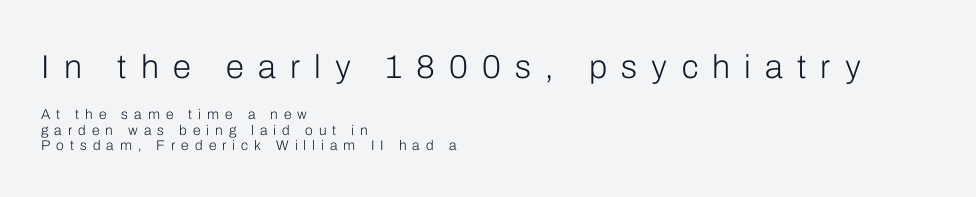
Baseline-to-baseline distance is barely more than the letter height. How are the letters spaced? Widely, with obvious added tracking. Is the type heavy? It reads as light-to-regular instead. Rendered with straight, roman letterforms. Alignment: flush left. Looks like regular typesetting: each glyph gets only the width it needs.
